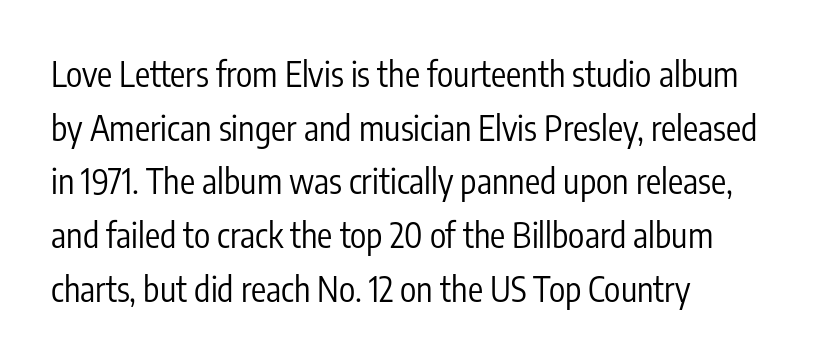
Q: Is the text bold? A: No.
Q: Is the text italic (slanted)? A: No, it is upright.
Q: Is the typeface a serif or a sans-serif typeface? A: Sans-serif.
Q: Is the text underlined? A: No.
Q: How is the paragraph aligned? A: Left-aligned.
Q: Is the spacing between letters normal or unusually wide? A: Normal.
Q: Is the spacing between lines tight, normal or loose? A: Normal.
Q: Width (condensed, normal, or wide)? A: Condensed.
Q: Stroke contrast? A: Low.
Q: x-height? A: Medium.
Q: Monospaced? A: No.
